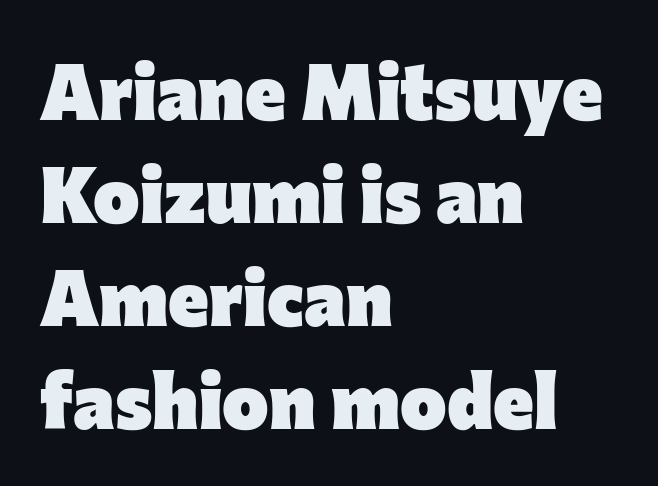
Here the designer chose a conventional face with non-uniform glyph widths. The words here are not underlined. Chunky letters — that's bold for sure. Notice how the stems are strictly vertical — no italics here.
